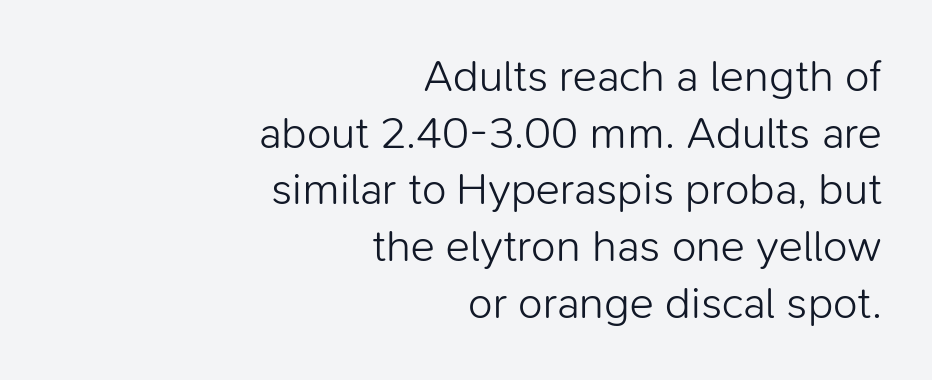
A quiet, ordinary-to-light weight characterises the typeface. The face used here is proportionally spaced, like ordinary book or web type. The lines sit at an ordinary, default distance from one another. The tracking reads as untouched default to a designer's eye. Underline: absent.
